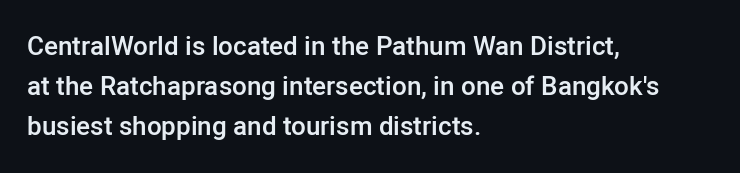
Q: Is the text bold? A: Semi-bold.
Q: Is the text italic (slanted)? A: No, it is upright.
Q: Is the text underlined? A: No.
Q: How is the paragraph aligned? A: Left-aligned.
Q: Is the spacing between letters normal or unusually wide? A: Normal.
Q: Is the spacing between lines tight, normal or loose? A: Normal.
